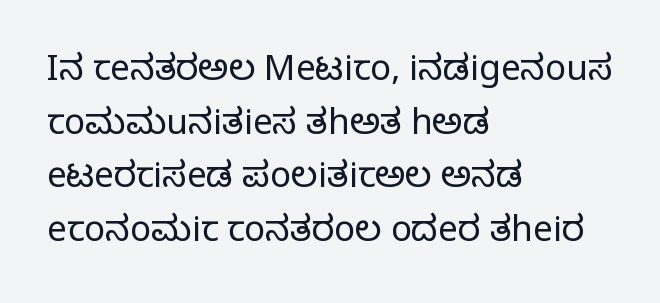
The letters stand upright; this is a roman face. How would I describe the line gaps? Plain and ordinary. The paragraph has a hard left edge and a soft right edge. Standard letterfit; no display-style spreading of the glyphs.
